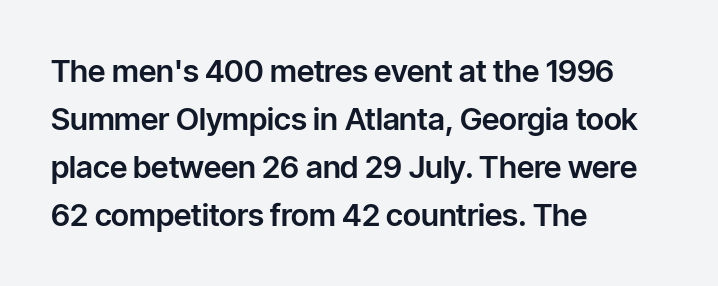
{"serif": "no", "italic": "no", "width": "normal", "stroke_contrast": "low", "x_height": "medium", "monospaced": "no", "underline": "no", "align": "left", "line_spacing": "normal", "line_spacing_ratio": 1.55, "letter_spacing": "normal", "letter_spacing_em": 0.0, "glyph_px": 31}
